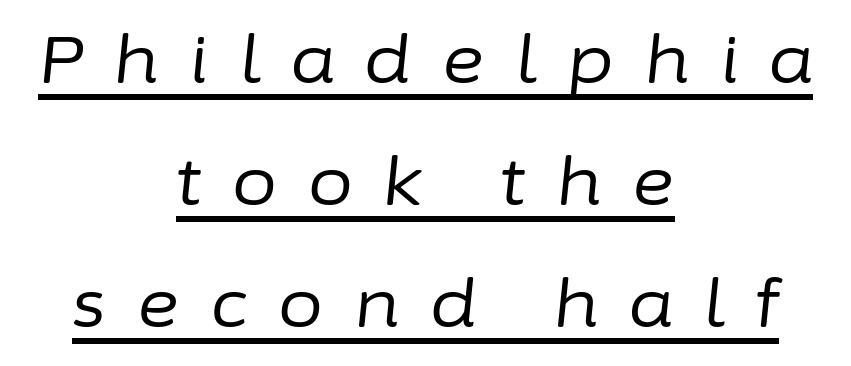
{"italic": "yes", "lean": "right", "slant_degrees": 6, "bold": "no", "weight": "regular", "width": "normal", "stroke_contrast": "low", "x_height": "medium", "monospaced": "no", "underline": "yes", "align": "center", "line_spacing_ratio": 1.88, "letter_spacing": "wide", "letter_spacing_em": 0.47, "glyph_px": 65}
